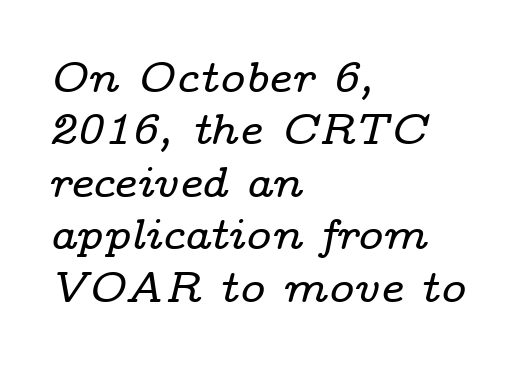
{"serif": "yes", "italic": "yes", "lean": "right", "slant_degrees": 14, "width": "wide", "stroke_contrast": "low", "x_height": "medium", "monospaced": "no", "underline": "no", "align": "left", "line_spacing_ratio": 1.22, "letter_spacing": "normal", "letter_spacing_em": 0.0, "glyph_px": 43}
